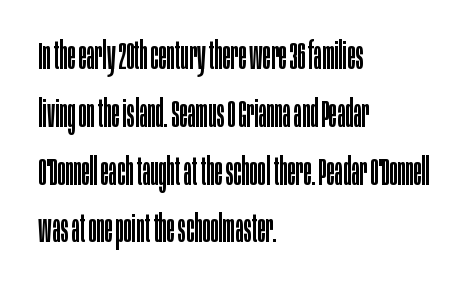
The image shows 38 px regular-weight, condensed sans-serif type, upright; set left-aligned, normal line spacing (1.52x), normal letter spacing, not underlined; low stroke contrast and a large x-height.
